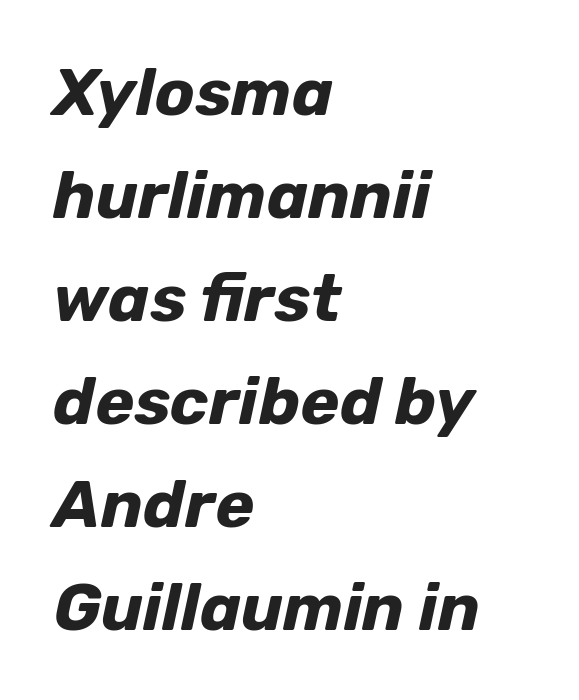
Q: Is the text bold? A: Yes.
Q: Is the text italic (slanted)? A: Yes, it leans right by about 12 degrees.
Q: Is the text underlined? A: No.
Q: How is the paragraph aligned? A: Left-aligned.
Q: Is the spacing between letters normal or unusually wide? A: Normal.
Q: Is the spacing between lines tight, normal or loose? A: Normal.
Q: Width (condensed, normal, or wide)? A: Normal.
Q: Stroke contrast? A: Low.
Q: x-height? A: Medium.
Q: Monospaced? A: No.
